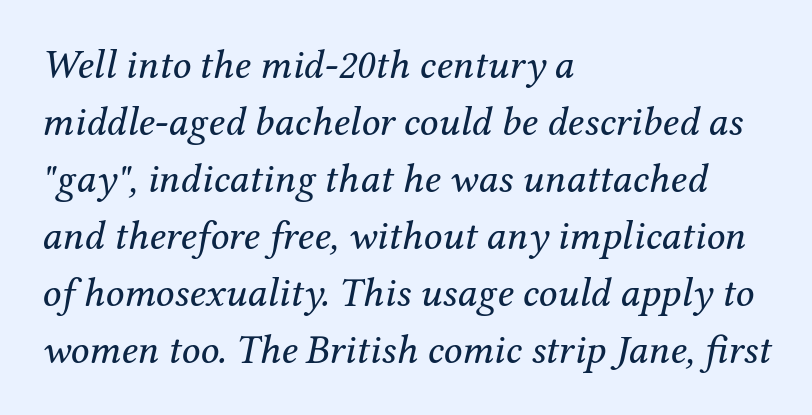
Q: Is the text bold? A: No.
Q: Is the text italic (slanted)? A: Yes, it leans right by about 12 degrees.
Q: Is the typeface a serif or a sans-serif typeface? A: Serif.
Q: Is the text underlined? A: No.
Q: How is the paragraph aligned? A: Left-aligned.
Q: Is the spacing between letters normal or unusually wide? A: Normal.
Q: Is the spacing between lines tight, normal or loose? A: Normal.
Q: Width (condensed, normal, or wide)? A: Normal.
Q: Stroke contrast? A: Medium.
Q: x-height? A: Medium.
Q: Monospaced? A: No.
